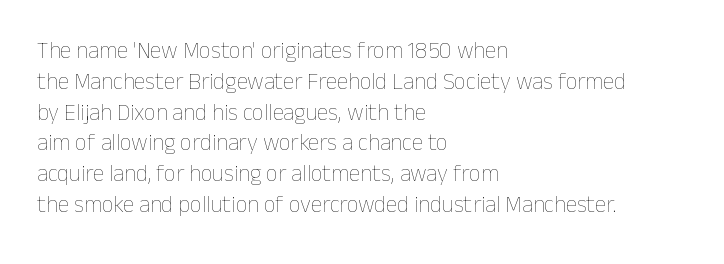
The image shows 23 px text type, upright; set left-aligned, normal line spacing (1.34x), normal letter spacing, not underlined.
